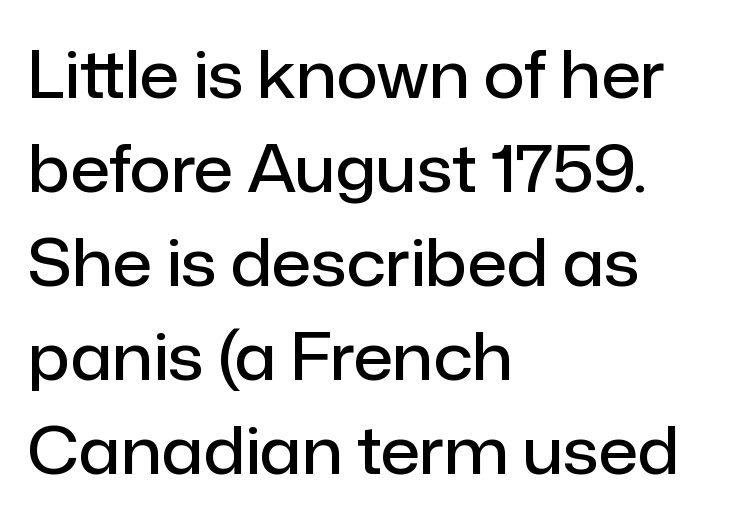
{"serif": "no", "italic": "no", "bold": "semi", "weight": "semibold", "width": "normal", "stroke_contrast": "low", "x_height": "medium", "monospaced": "no", "underline": "no", "align": "left", "line_spacing": "normal", "line_spacing_ratio": 1.47, "letter_spacing": "normal", "letter_spacing_em": 0.0, "glyph_px": 64}
